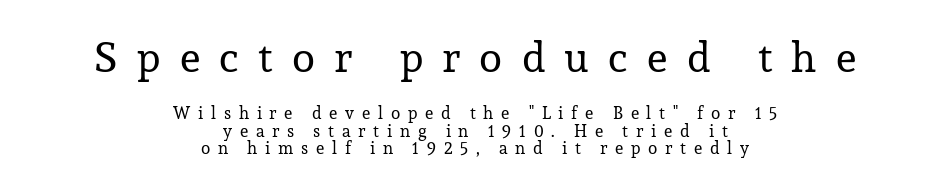
The letterforms stand isolated, each surrounded by extra space. Looks like regular typesetting: each glyph gets only the width it needs. Letters have the restrained weight of plain body copy at most. The setting favours the middle, as headings and verse often do. The face used here is seriffed, in the tradition of book romans. Typesetter's note — upper block bumped up in size, lower block left smaller.
